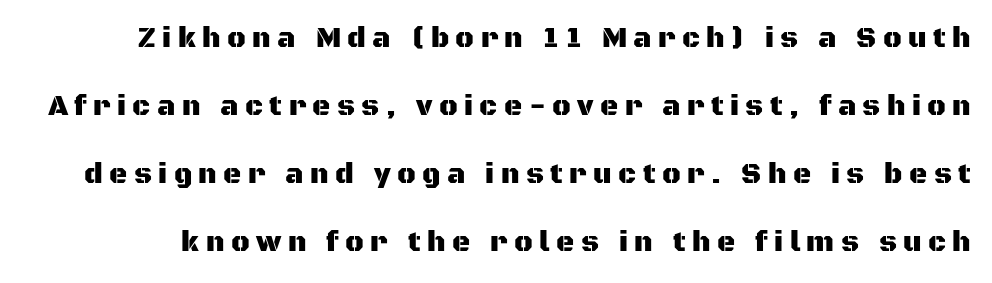
Q: Is the text italic (slanted)? A: No, it is upright.
Q: Is the typeface a serif or a sans-serif typeface? A: Sans-serif.
Q: Is the text underlined? A: No.
Q: Is the spacing between letters normal or unusually wide? A: Unusually wide.
Q: Is the spacing between lines tight, normal or loose? A: Loose.
Q: Width (condensed, normal, or wide)? A: Normal.
Q: Stroke contrast? A: Medium.
Q: x-height? A: Large.
Q: Monospaced? A: No.
